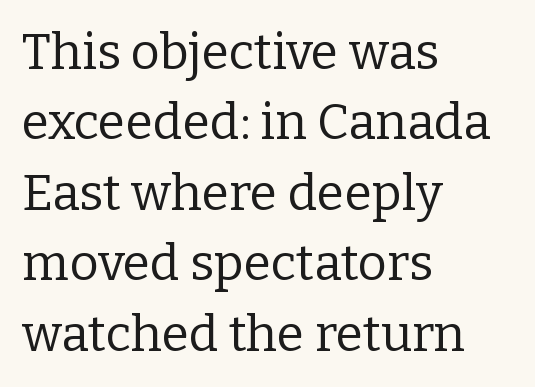
Classification — serif. Nobody touched the tracking dial on this one. Upright lettering throughout. The setting favours the left margin, as ordinary paragraphs usually do. Evenly set lines give the paragraph a standard silhouette. Is the stroke heavy? The answer is a plain regular-or-lighter.
